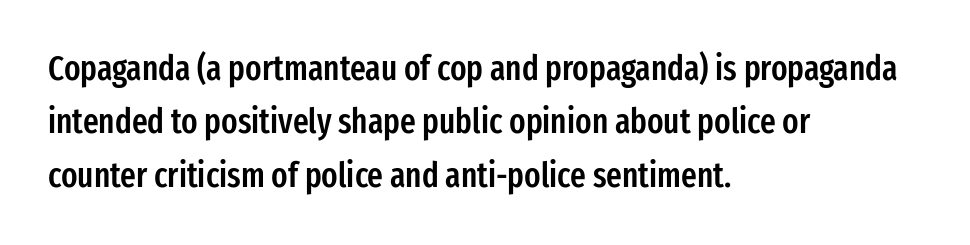
The image shows 34 px semibold, condensed sans-serif type, upright; set left-aligned, normal line spacing (1.57x), normal letter spacing, not underlined; low stroke contrast and a medium x-height.
